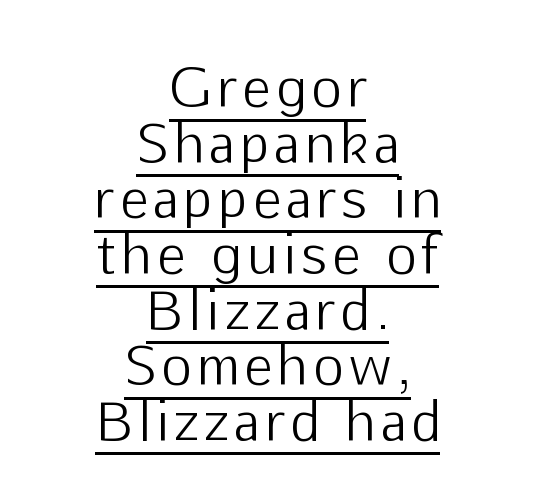
Q: Is the text bold? A: No.
Q: Is the text italic (slanted)? A: No, it is upright.
Q: Is the typeface a serif or a sans-serif typeface? A: Sans-serif.
Q: Is the text underlined? A: Yes.
Q: How is the paragraph aligned? A: Centered.
Q: Is the spacing between lines tight, normal or loose? A: Tight.
Q: Width (condensed, normal, or wide)? A: Normal.
Q: Stroke contrast? A: Low.
Q: x-height? A: Medium.
Q: Monospaced? A: No.
